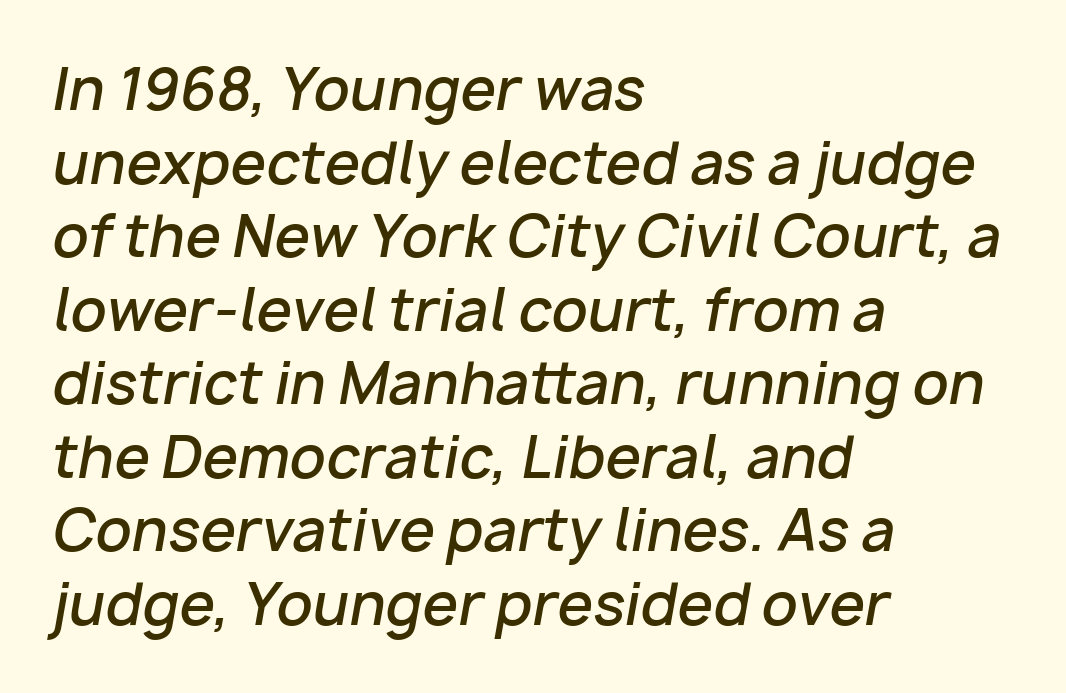
What stands out about the letter spacing? Nothing — it is the standard amount. This rendering features lettering with no underline. An italicized treatment has been applied to the whole sample. A bit beefed up — I'd call it semibold rather than bold. The rendering uses natural spacing where letterforms have individual widths.
